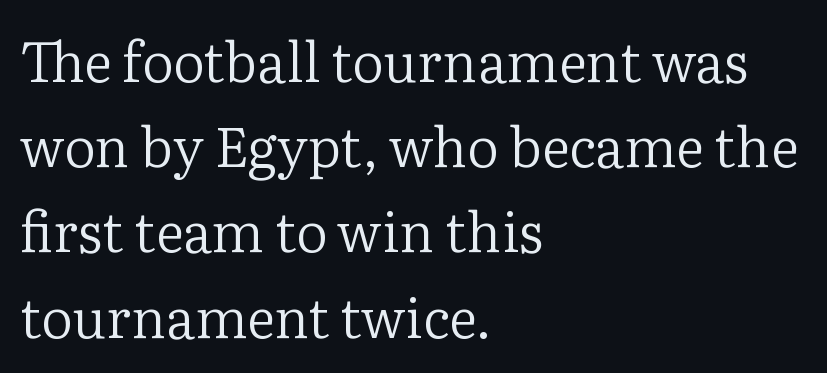
{"serif": "yes", "italic": "no", "bold": "no", "weight": "regular", "width": "normal", "stroke_contrast": "low", "x_height": "medium", "monospaced": "no", "underline": "no", "align": "left", "line_spacing": "normal", "line_spacing_ratio": 1.55, "letter_spacing": "normal", "letter_spacing_em": 0.0, "glyph_px": 55}
